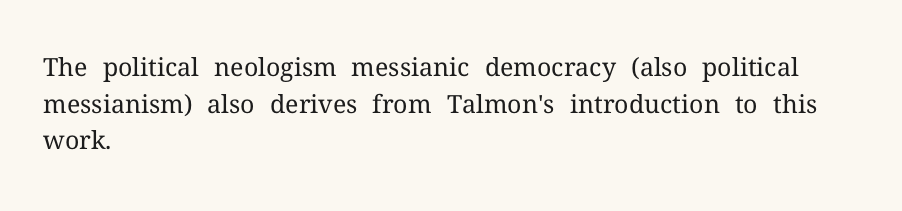
Weight: in the light-to-regular range. In CSS terms this would be text-align: left. The letters stand straight up with perfectly vertical stems. Each new line begins a customary step beneath the previous one. Characters follow at the spacing the type designer built in.
